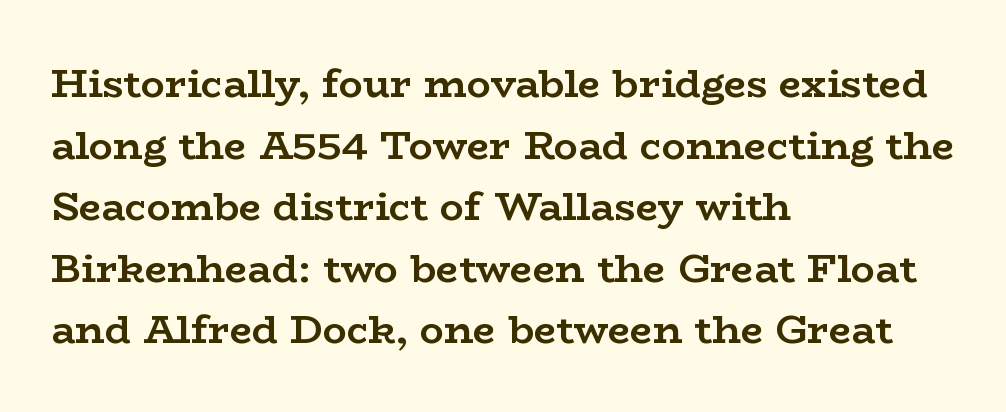
The image shows 40 px semibold, wide serif type, upright; set left-aligned, normal line spacing (1.54x), normal letter spacing, not underlined; low stroke contrast and a medium x-height.
